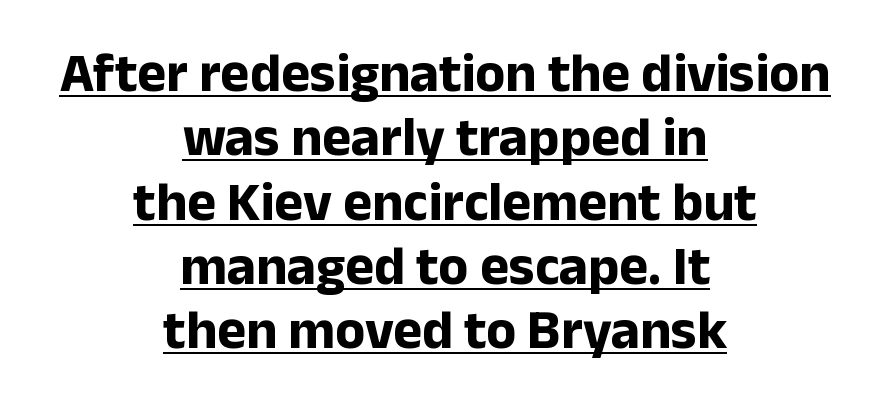
Proportional: the letters do not fall into vertical columns. The compositor balanced each line on the midline. These words are printed bold, with thick strokes throughout. The words here are underlined.
